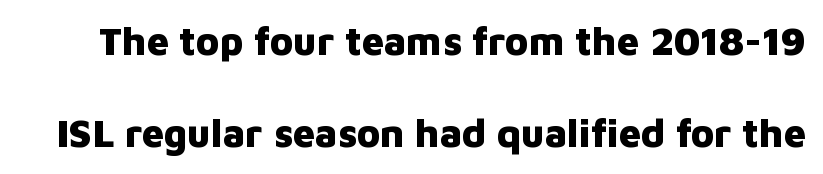
Nobody drew a line under any word here. No italicization has been applied; the sample stays upright. Varying glyph widths throughout — classic text-font behaviour. Letterform terminals end flat and unadorned throughout the passage.
